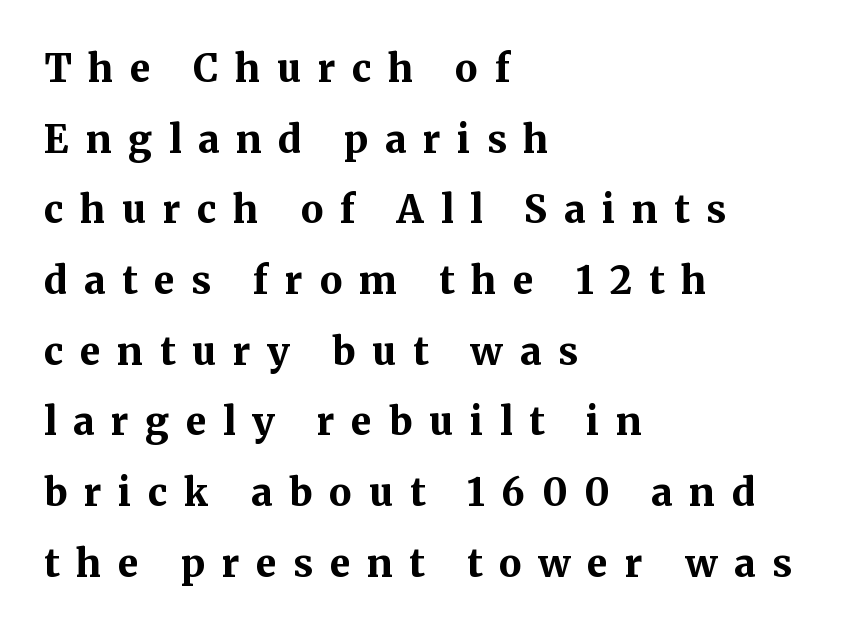
Rule under the text: the space is simply empty. Line starts are locked; line ends wander. A typesetter would call this heavily tracked-out type. The specimen reads as upright at a glance. Thick stems and heavy bowls — unmistakably bold. Looks like regular typesetting: each glyph gets only the width it needs.
